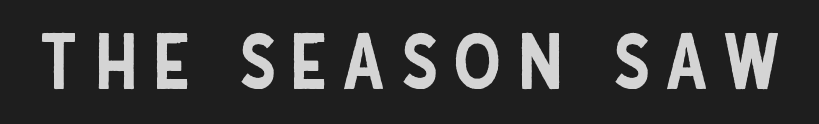
Q: Is the text italic (slanted)? A: No, it is upright.
Q: Is the typeface a serif or a sans-serif typeface? A: Sans-serif.
Q: Is the text underlined? A: No.
Q: Is the spacing between letters normal or unusually wide? A: Unusually wide.
Q: Width (condensed, normal, or wide)? A: Condensed.
Q: Stroke contrast? A: Low.
Q: x-height? A: Large.
Q: Monospaced? A: No.
